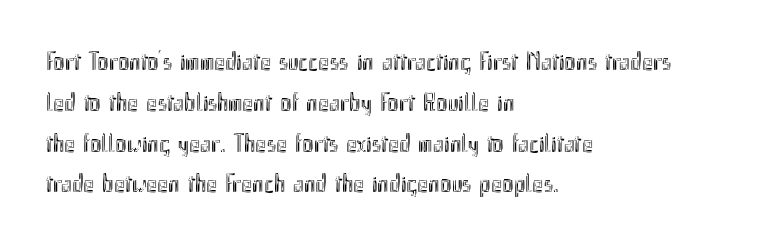
{"italic": "no", "underline": "no", "align": "left", "line_spacing": "normal", "line_spacing_ratio": 1.57, "letter_spacing": "normal", "letter_spacing_em": 0.0, "glyph_px": 26}
